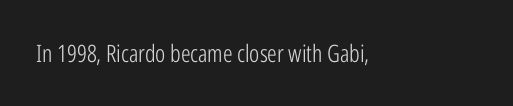
Q: Is the text bold? A: No.
Q: Is the text italic (slanted)? A: No, it is upright.
Q: Is the text underlined? A: No.
Q: Is the spacing between letters normal or unusually wide? A: Normal.
